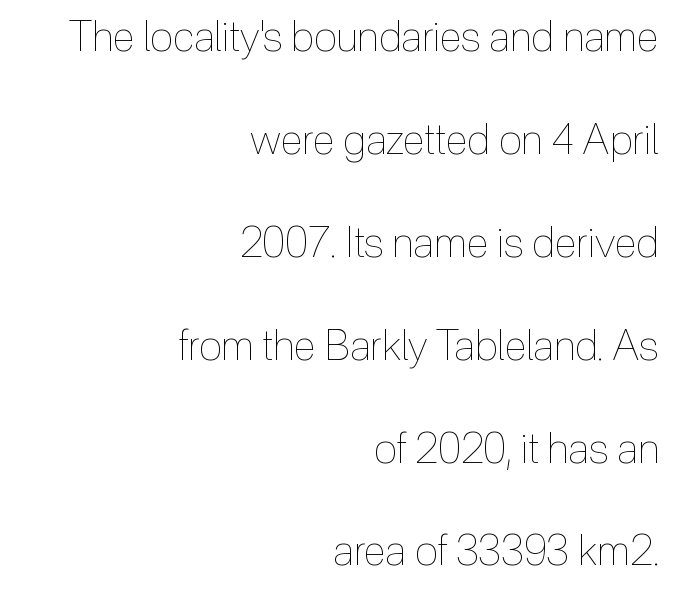
Q: Is the text bold? A: No.
Q: Is the text italic (slanted)? A: No, it is upright.
Q: Is the text underlined? A: No.
Q: How is the paragraph aligned? A: Right-aligned.
Q: Is the spacing between letters normal or unusually wide? A: Normal.
Q: Is the spacing between lines tight, normal or loose? A: Loose.
Q: Width (condensed, normal, or wide)? A: Condensed.
Q: x-height? A: Medium.
Q: Monospaced? A: No.
